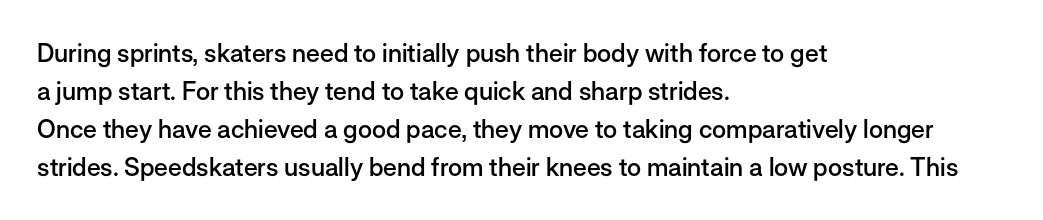
A roman cut, with each character standing at attention. The type is set solid horizontally, with unmodified tracking. These lines stack with their left ends in a neat column. Each glyph is drawn with semibold strokes, heavier than normal yet not fully bold.
